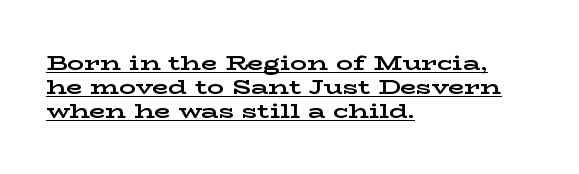
The image shows 21 px bold type, upright; set left-aligned, tight line spacing (1.15x), normal letter spacing, underlined.
